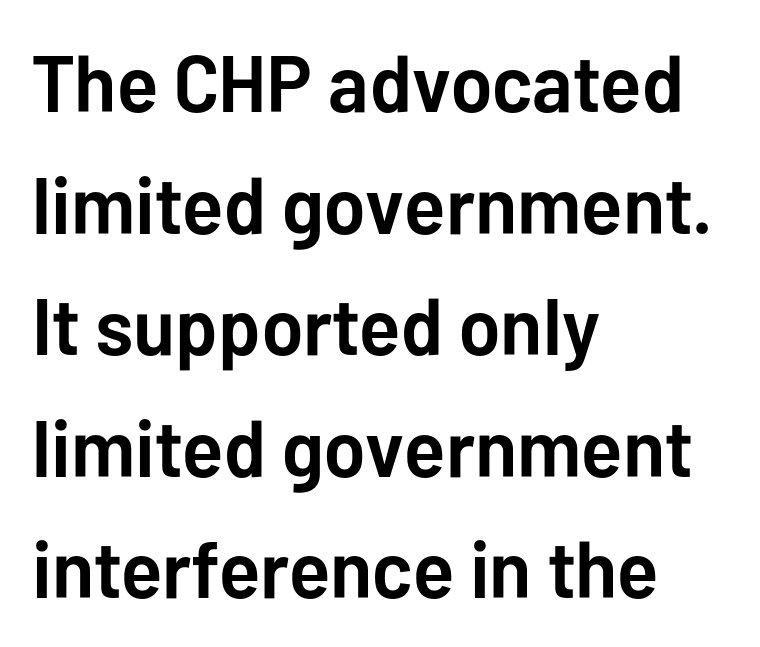
{"serif": "no", "italic": "no", "bold": "yes", "weight": "semibold", "width": "normal", "stroke_contrast": "low", "x_height": "medium", "monospaced": "no", "underline": "no", "align": "left", "line_spacing": "normal", "line_spacing_ratio": 1.52, "letter_spacing": "normal", "letter_spacing_em": 0.0, "glyph_px": 80}
